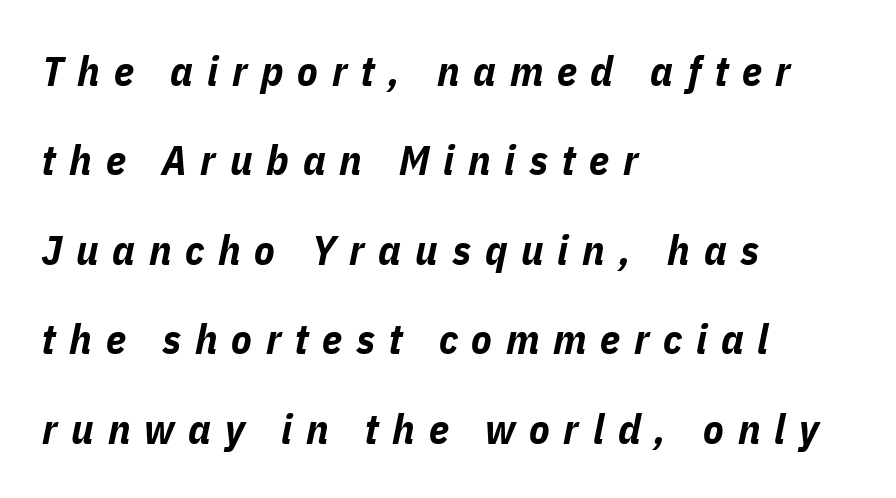
The image shows 42 px bold, condensed type, italic (leaning right); set left-aligned, loose line spacing (2.13x), unusually wide letter spacing (+0.33 em), not underlined; low stroke contrast and a medium x-height.
